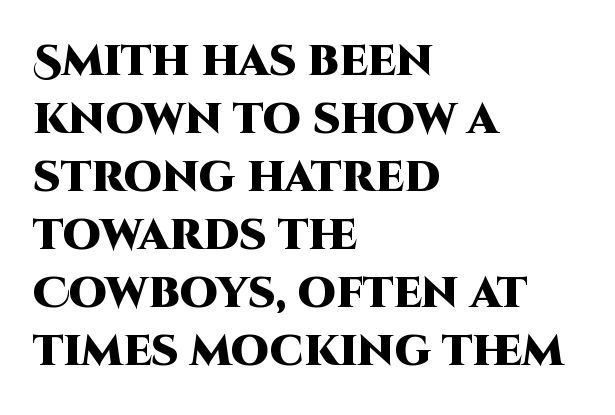
How are the letters spaced? Ordinarily, with no added tracking. Serif or sans? Sans — the stroke terminals are bare. Underlining? Definitely not there. In terms of leading, this rendering sits right in the middle.
